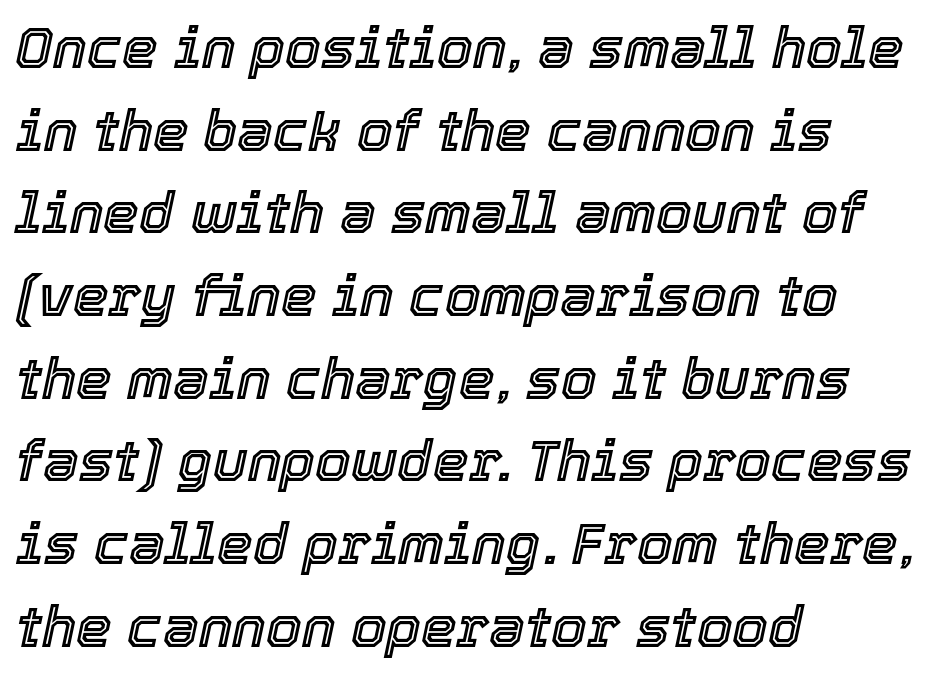
{"italic": "yes", "lean": "right", "slant_degrees": 12, "width": "normal", "x_height": "medium", "monospaced": "no", "underline": "no", "align": "left", "line_spacing": "normal", "line_spacing_ratio": 1.45, "letter_spacing": "normal", "letter_spacing_em": 0.0, "glyph_px": 57}
